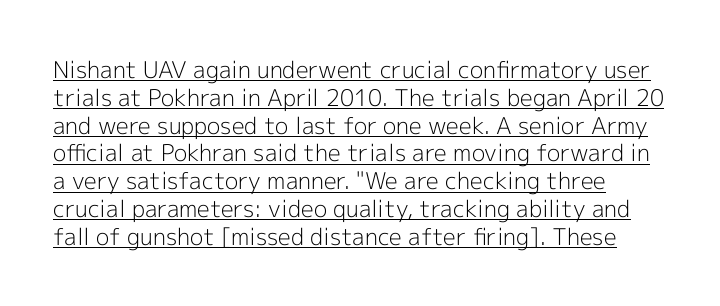
The image shows 23 px text type, upright; set line spacing 1.21x, normal letter spacing, underlined.
